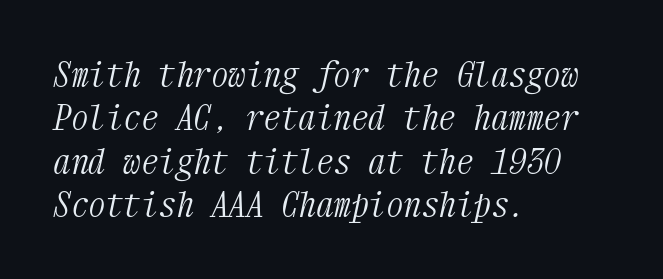
Q: Is the text bold? A: No.
Q: Is the text italic (slanted)? A: Yes, it leans right by about 12 degrees.
Q: Is the typeface a serif or a sans-serif typeface? A: Serif.
Q: Is the text underlined? A: No.
Q: How is the paragraph aligned? A: Left-aligned.
Q: Is the spacing between letters normal or unusually wide? A: Normal.
Q: Width (condensed, normal, or wide)? A: Condensed.
Q: Stroke contrast? A: Medium.
Q: x-height? A: Medium.
Q: Monospaced? A: Yes.
